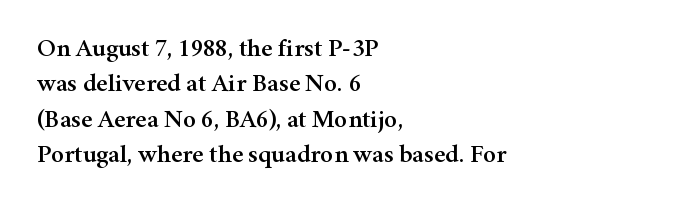
{"italic": "no", "underline": "no", "align": "left", "line_spacing": "normal", "line_spacing_ratio": 1.36, "letter_spacing": "normal", "letter_spacing_em": 0.0, "glyph_px": 26}
